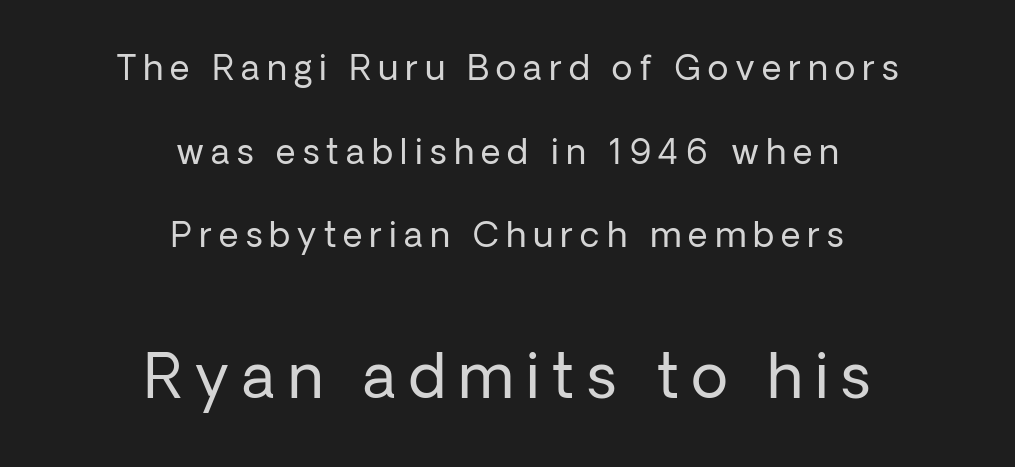
{"serif": "no", "italic": "no", "bold": "no", "weight": "regular", "width": "normal", "stroke_contrast": "low", "x_height": "medium", "monospaced": "no", "underline": "no", "align": "center", "line_spacing": "loose", "line_spacing_ratio": 2.46, "letter_spacing": "wide", "letter_spacing_em": 0.21, "larger_block": "second", "size_ratio": 1.76, "glyph_px": 60}
